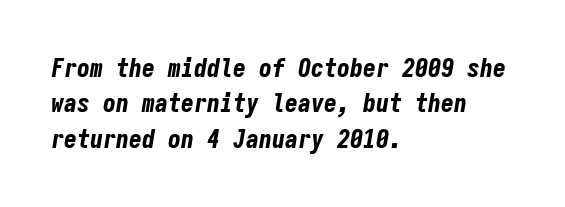
Q: Is the text bold? A: Yes.
Q: Is the text italic (slanted)? A: Yes, it leans right by about 9 degrees.
Q: Is the text underlined? A: No.
Q: How is the paragraph aligned? A: Left-aligned.
Q: Is the spacing between letters normal or unusually wide? A: Normal.
Q: Is the spacing between lines tight, normal or loose? A: Normal.
